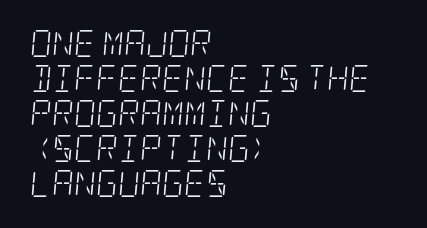
Q: Is the text bold? A: No.
Q: Is the text italic (slanted)? A: Yes, it leans right by about 5 degrees.
Q: Is the text underlined? A: No.
Q: How is the paragraph aligned? A: Left-aligned.
Q: Is the spacing between letters normal or unusually wide? A: Normal.
Q: Is the spacing between lines tight, normal or loose? A: Normal.
